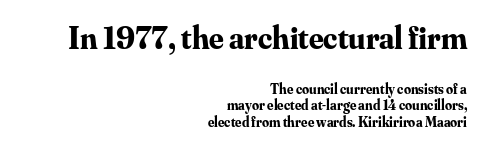
The image shows 32 px bold serif type, upright; set right-aligned, line spacing 1.17x, normal letter spacing, not underlined; the first (top) block is 2.29x larger; medium stroke contrast and a small x-height.
